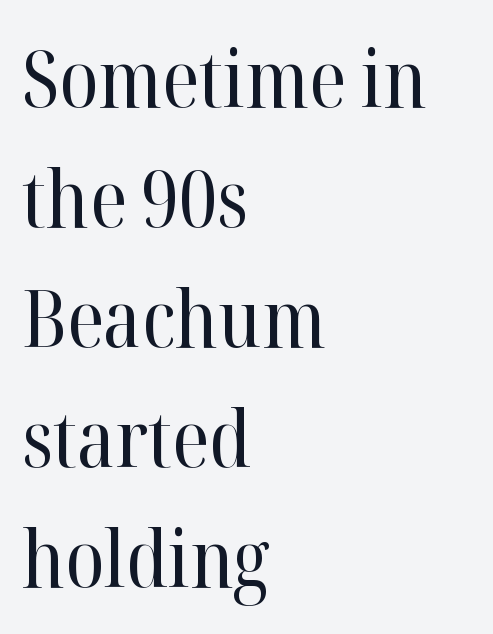
{"serif": "yes", "italic": "no", "bold": "no", "weight": "regular", "width": "normal", "stroke_contrast": "high", "x_height": "medium", "monospaced": "no", "underline": "no", "align": "left", "line_spacing": "normal", "line_spacing_ratio": 1.52, "letter_spacing": "normal", "letter_spacing_em": 0.0, "glyph_px": 79}
